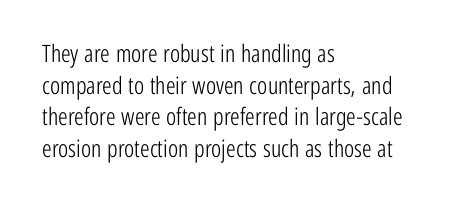
Leftover space on each line is placed entirely after the last word. The typesetting does not lean heavy: it is not bold. Honestly, the letter spacing is just normal — you wouldn't notice it. Underline: absent. If you drew a line through each stem, it would be perfectly vertical.
